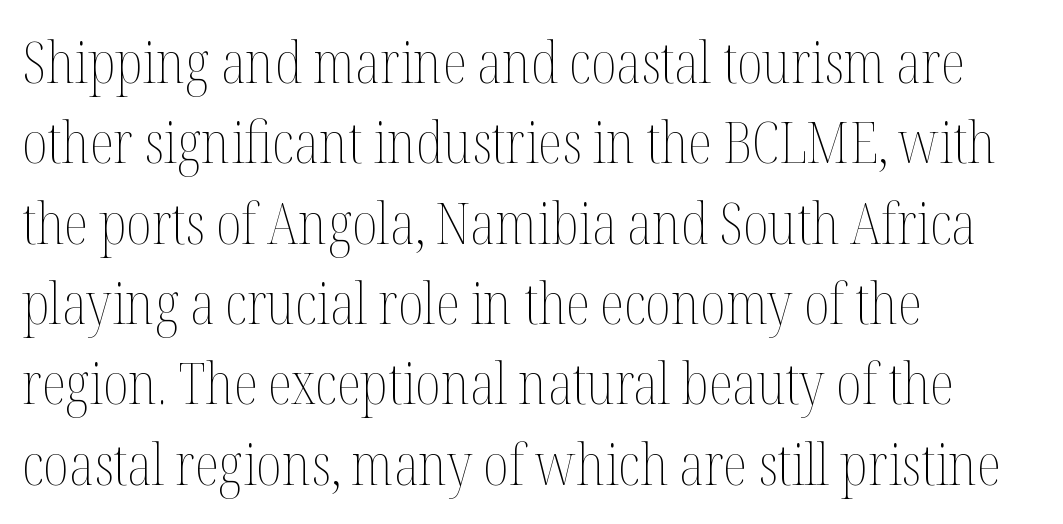
Q: Is the text bold? A: No.
Q: Is the text italic (slanted)? A: No, it is upright.
Q: Is the text underlined? A: No.
Q: How is the paragraph aligned? A: Left-aligned.
Q: Is the spacing between letters normal or unusually wide? A: Normal.
Q: Is the spacing between lines tight, normal or loose? A: Normal.
Q: Width (condensed, normal, or wide)? A: Condensed.
Q: Stroke contrast? A: Medium.
Q: x-height? A: Medium.
Q: Monospaced? A: No.
